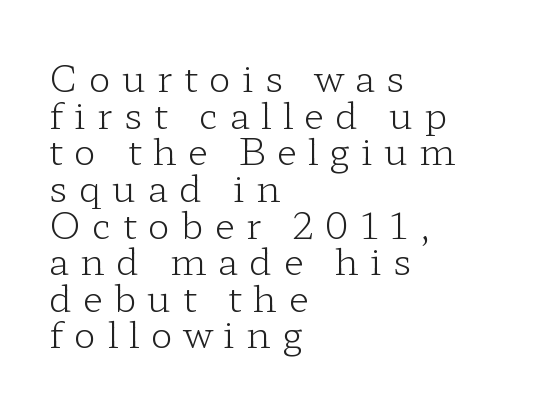
Q: Is the text bold? A: No.
Q: Is the text italic (slanted)? A: No, it is upright.
Q: Is the typeface a serif or a sans-serif typeface? A: Serif.
Q: Is the text underlined? A: No.
Q: How is the paragraph aligned? A: Left-aligned.
Q: Is the spacing between letters normal or unusually wide? A: Unusually wide.
Q: Is the spacing between lines tight, normal or loose? A: Tight.
Q: Width (condensed, normal, or wide)? A: Wide.
Q: Stroke contrast? A: Low.
Q: x-height? A: Medium.
Q: Monospaced? A: No.
